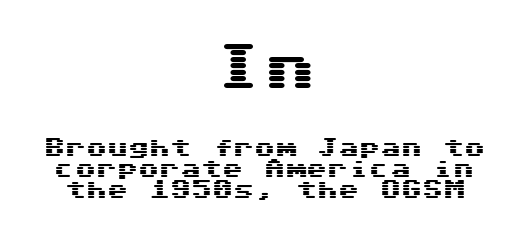
What kind of face is this? One without serifs — a sans. Quick note: interline space is minimal. The face used here appears at its bigger size in the upper chunk. The zone under the glyphs is completely vacant. The compositor balanced each line on the midline. There is no visible air inserted between adjacent glyphs.
